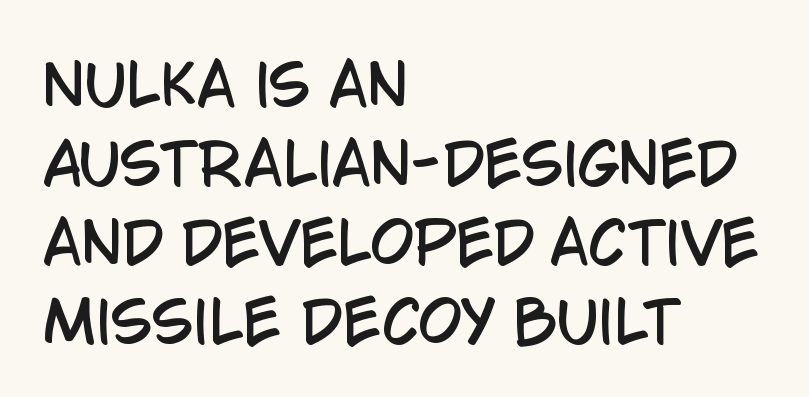
Visually the block forms a straight wall on the left and a jagged coastline on the right. You can tell it's not italic because the verticals are truly vertical. Nothing unusual about the tracking: characters are spaced as the font intends. Just letters on the line, the space beneath them empty. Looks like regular typesetting: each glyph gets only the width it needs.
